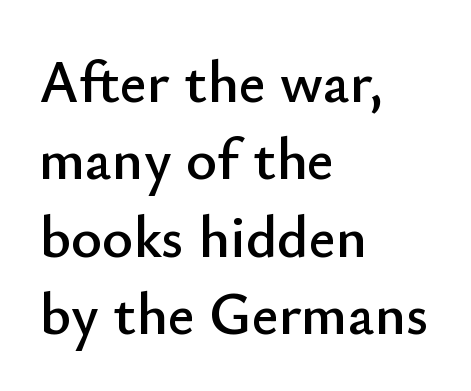
Q: Is the text italic (slanted)? A: No, it is upright.
Q: Is the typeface a serif or a sans-serif typeface? A: Sans-serif.
Q: Is the text underlined? A: No.
Q: How is the paragraph aligned? A: Left-aligned.
Q: Is the spacing between letters normal or unusually wide? A: Normal.
Q: Is the spacing between lines tight, normal or loose? A: Normal.
Q: Width (condensed, normal, or wide)? A: Normal.
Q: Stroke contrast? A: Low.
Q: x-height? A: Small.
Q: Monospaced? A: No.
